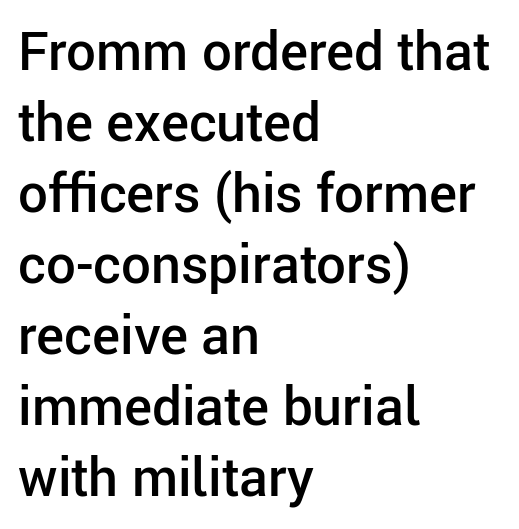
Q: Is the text bold? A: Semi-bold.
Q: Is the text italic (slanted)? A: No, it is upright.
Q: Is the typeface a serif or a sans-serif typeface? A: Sans-serif.
Q: Is the text underlined? A: No.
Q: How is the paragraph aligned? A: Left-aligned.
Q: Is the spacing between letters normal or unusually wide? A: Normal.
Q: Is the spacing between lines tight, normal or loose? A: Normal.
Q: Width (condensed, normal, or wide)? A: Normal.
Q: Stroke contrast? A: Low.
Q: x-height? A: Medium.
Q: Monospaced? A: No.
